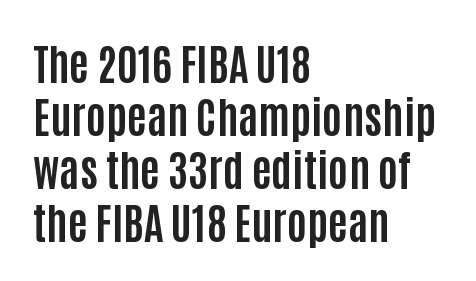
The image shows 43 px bold, condensed sans-serif type, upright; set left-aligned, line spacing 1.23x, normal letter spacing, not underlined; low stroke contrast and a large x-height.
